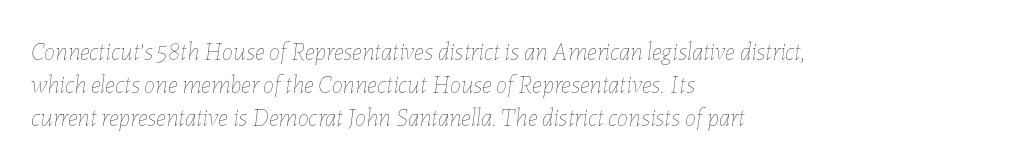
{"italic": "yes", "lean": "right", "slant_degrees": 7, "bold": "no", "underline": "no", "align": "left", "line_spacing": "normal", "line_spacing_ratio": 1.32, "letter_spacing": "normal", "letter_spacing_em": 0.0, "glyph_px": 25}
